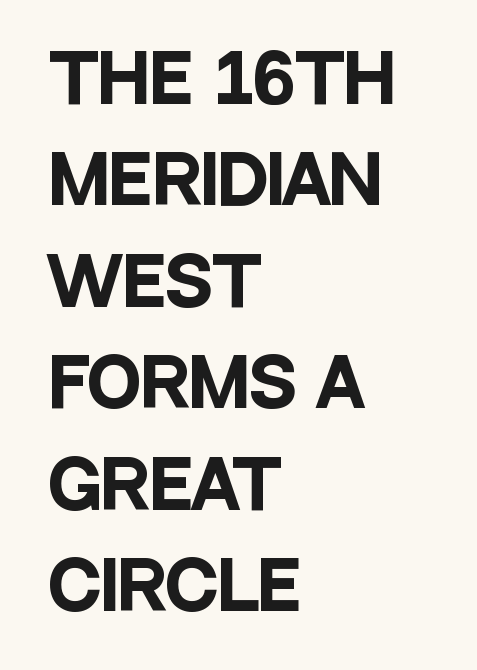
{"serif": "no", "italic": "no", "bold": "yes", "weight": "heavy", "width": "condensed", "stroke_contrast": "low", "x_height": "large", "monospaced": "no", "underline": "no", "align": "left", "line_spacing": "normal", "line_spacing_ratio": 1.56, "letter_spacing": "normal", "letter_spacing_em": 0.0, "glyph_px": 65}
